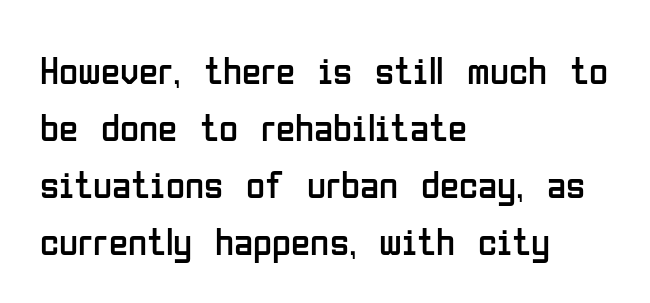
The line-height multiplier appears to be the usual default. Tracking value appears to be zero — textbook default spacing. Descenders hang freely into open space. Varying glyph widths throughout — classic text-font behaviour.
